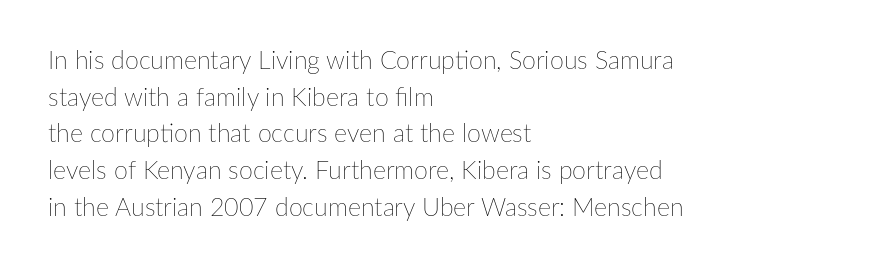
The image shows 25 px text type, upright; set left-aligned, normal line spacing (1.47x), normal letter spacing, not underlined.
